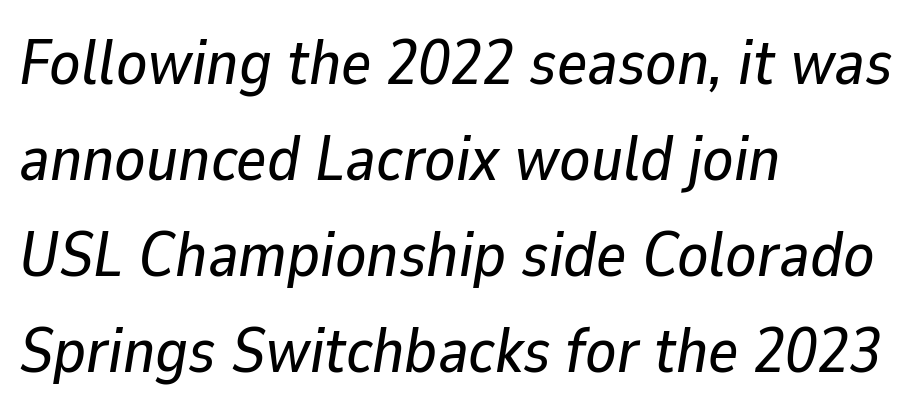
Q: Is the text italic (slanted)? A: Yes, it leans right by about 9 degrees.
Q: Is the text underlined? A: No.
Q: How is the paragraph aligned? A: Left-aligned.
Q: Is the spacing between letters normal or unusually wide? A: Normal.
Q: Is the spacing between lines tight, normal or loose? A: Normal.
Q: Width (condensed, normal, or wide)? A: Normal.
Q: Stroke contrast? A: Low.
Q: x-height? A: Medium.
Q: Monospaced? A: No.
